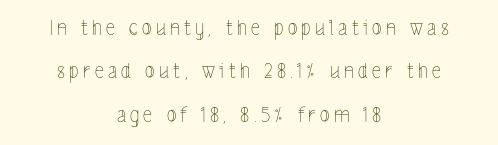
{"italic": "no", "bold": "no", "underline": "no", "align": "center", "line_spacing": "loose", "line_spacing_ratio": 2.17, "letter_spacing": "wide", "letter_spacing_em": 0.21, "glyph_px": 20}
